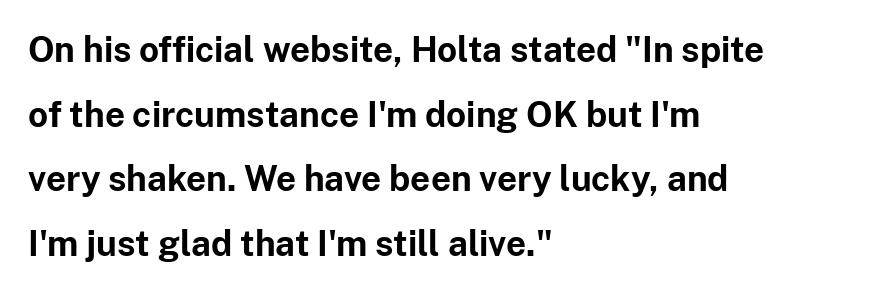
The image shows 35 px bold sans-serif type, upright; set left-aligned, line spacing 1.85x, normal letter spacing, not underlined; low stroke contrast and a medium x-height.
